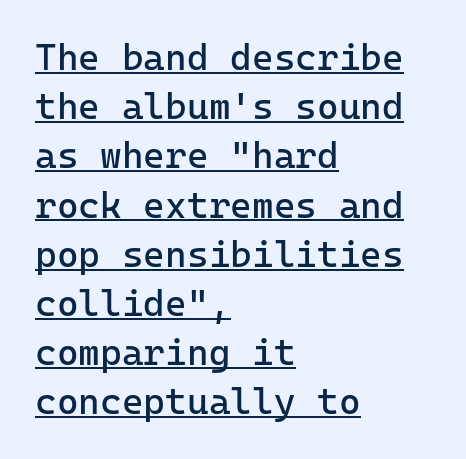
The ragged edge is on the right, which tells us the setting is flush left. The font is comparable to plain body text, perhaps lighter. Characters follow at the spacing the type designer built in. Vertical spacing — default. Upright lettering throughout.
